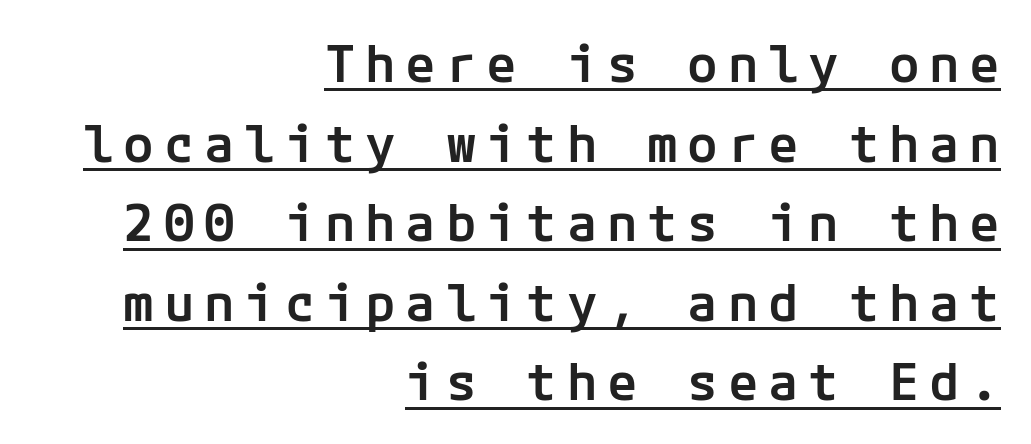
A fair bit of extra ink — the face is semibold, not bold. Quick note: underline on. Stroke terminals: plain, sans-serif. Leading matches the norm, producing a regular column. Is there any slant? The stems are plumb.
